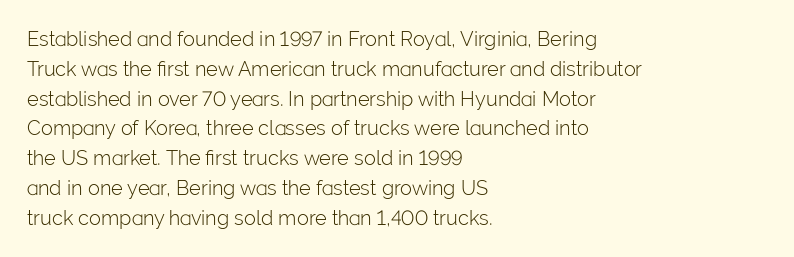
Rule under the text: the space is simply empty. Upright lettering throughout. This rendering leaves character spacing at its baseline value. If you drew a ruler down the left edge, every line would touch it. Is there much room between lines? A standard amount, neither cramped nor airy. This reads as an unemphasized weight, regular at the heaviest.
